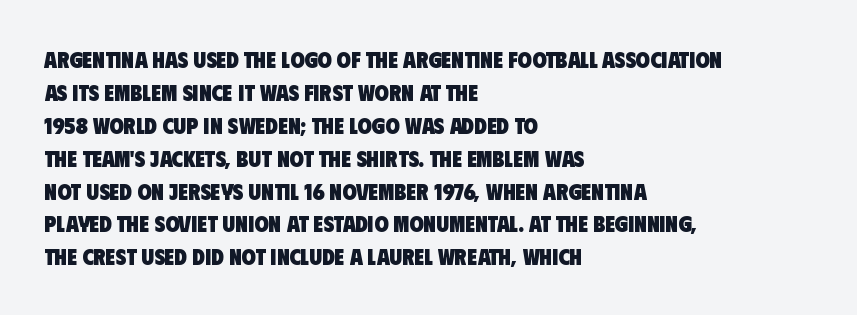
Q: Is the text bold? A: Yes.
Q: Is the text underlined? A: No.
Q: How is the paragraph aligned? A: Left-aligned.
Q: Is the spacing between letters normal or unusually wide? A: Normal.
Q: Is the spacing between lines tight, normal or loose? A: Normal.
